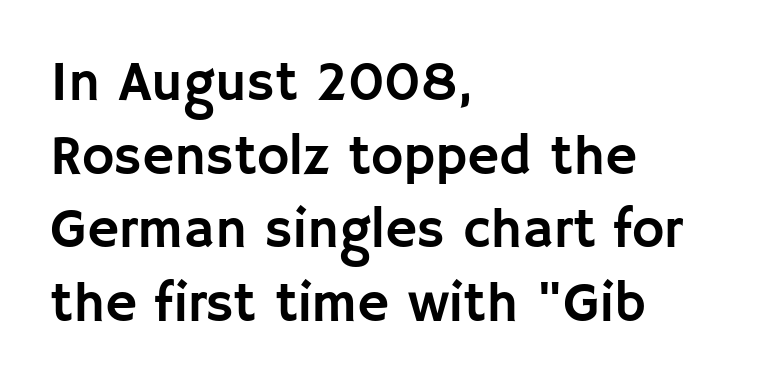
{"serif": "no", "italic": "no", "width": "normal", "stroke_contrast": "low", "x_height": "large", "monospaced": "no", "underline": "no", "align": "left", "line_spacing": "normal", "line_spacing_ratio": 1.34, "letter_spacing": "normal", "letter_spacing_em": 0.0, "glyph_px": 55}
